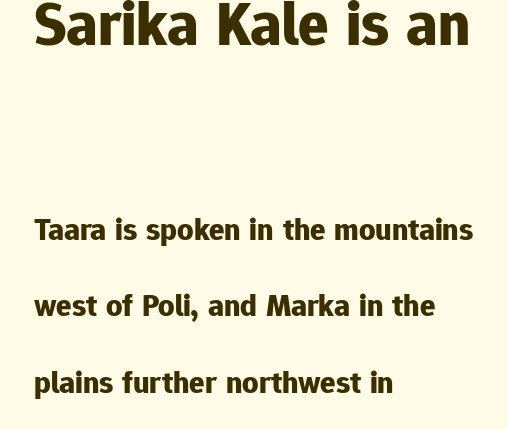
The image shows 63 px bold sans-serif type, upright; set left-aligned, loose line spacing (2.38x), normal letter spacing, not underlined; the first (top) block is 1.97x larger; low stroke contrast and a medium x-height.
